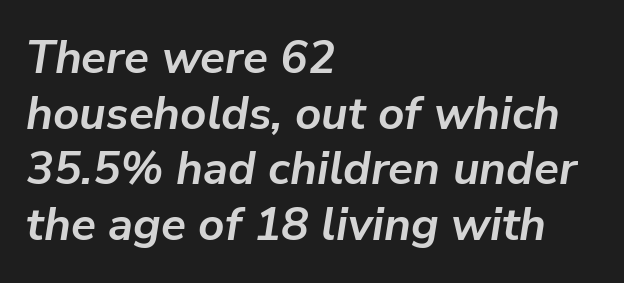
Q: Is the text bold? A: Yes.
Q: Is the text italic (slanted)? A: Yes, it leans right by about 9 degrees.
Q: Is the text underlined? A: No.
Q: How is the paragraph aligned? A: Left-aligned.
Q: Is the spacing between letters normal or unusually wide? A: Normal.
Q: Width (condensed, normal, or wide)? A: Normal.
Q: Stroke contrast? A: Low.
Q: x-height? A: Medium.
Q: Monospaced? A: No.
